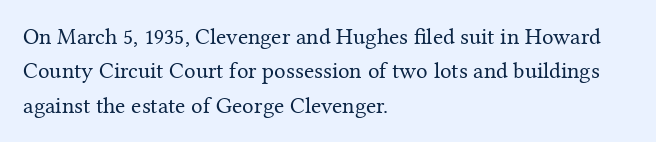
Observe the ordinary spacing: letters are neighbours, not strangers. Only glyphs here, with clear space below each row. Honestly, the row spacing looks completely unremarkable. No letter is thick-stroked: the sample isn't bold.
